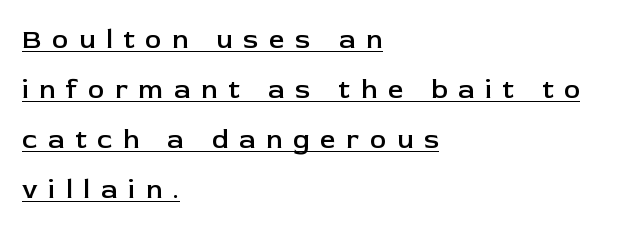
Q: Is the text bold? A: Semi-bold.
Q: Is the text italic (slanted)? A: No, it is upright.
Q: Is the text underlined? A: Yes.
Q: How is the paragraph aligned? A: Left-aligned.
Q: Is the spacing between letters normal or unusually wide? A: Unusually wide.
